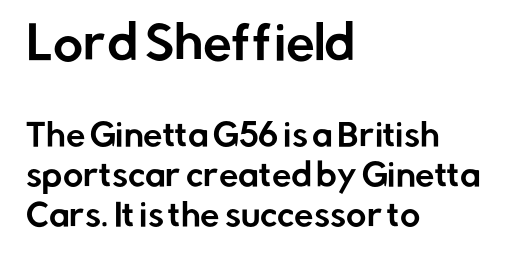
Q: Is the text italic (slanted)? A: No, it is upright.
Q: Is the typeface a serif or a sans-serif typeface? A: Sans-serif.
Q: Is the text underlined? A: No.
Q: How is the paragraph aligned? A: Left-aligned.
Q: Is the spacing between letters normal or unusually wide? A: Normal.
Q: Is the spacing between lines tight, normal or loose? A: Normal.
Q: Which block of text is set in a larger size, the first (top) or the second (bottom)? A: The first (top) one.
Q: Width (condensed, normal, or wide)? A: Normal.
Q: Stroke contrast? A: Low.
Q: x-height? A: Medium.
Q: Monospaced? A: No.
